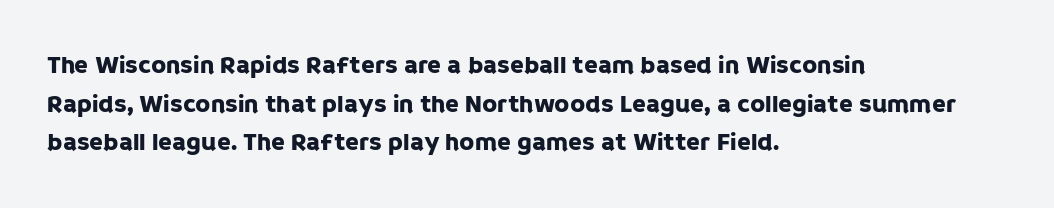
The image shows 25 px text type, upright; set left-aligned, normal line spacing (1.55x), normal letter spacing, not underlined.
